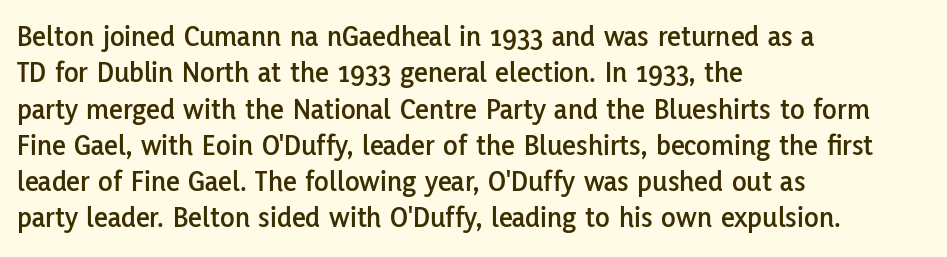
The image shows 30 px sans-serif type, upright; set left-aligned, line spacing 1.21x, normal letter spacing, not underlined; low stroke contrast and a medium x-height.
